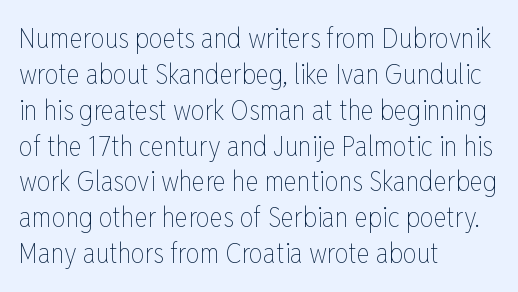
Horizontally, the lines are justified to the leading edge only. The space between consecutive lines is moderate. Unmarked baselines from the first word to the last. Posture: vertical.
